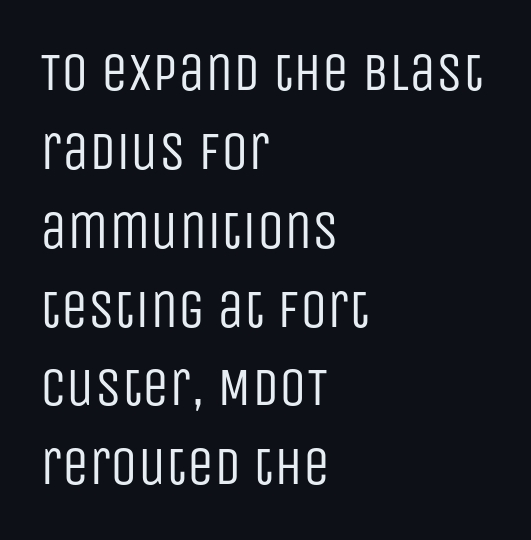
Q: Is the text bold? A: No.
Q: Is the text italic (slanted)? A: No, it is upright.
Q: Is the typeface a serif or a sans-serif typeface? A: Sans-serif.
Q: Is the text underlined? A: No.
Q: How is the paragraph aligned? A: Left-aligned.
Q: Is the spacing between letters normal or unusually wide? A: Normal.
Q: Is the spacing between lines tight, normal or loose? A: Normal.
Q: Width (condensed, normal, or wide)? A: Condensed.
Q: Stroke contrast? A: Low.
Q: x-height? A: Large.
Q: Monospaced? A: No.
